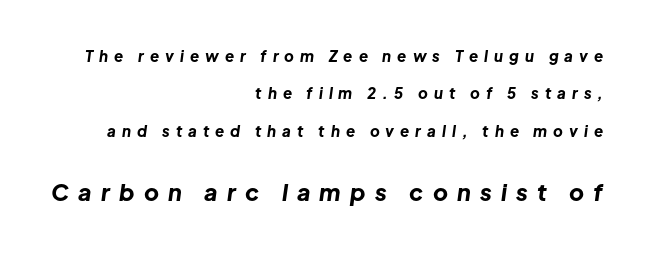
{"italic": "yes", "lean": "right", "slant_degrees": 8, "bold": "yes", "underline": "no", "align": "right", "line_spacing": "loose", "line_spacing_ratio": 2.5, "letter_spacing": "wide", "letter_spacing_em": 0.4, "larger_block": "second", "size_ratio": 1.53, "glyph_px": 23}
